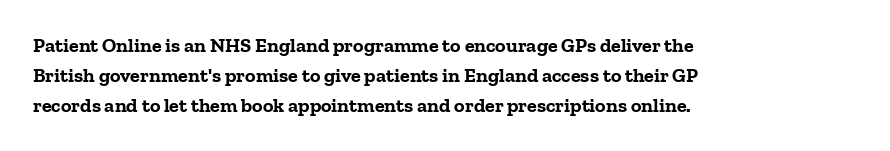
The image shows 20 px bold type, upright; set left-aligned, normal line spacing (1.49x), normal letter spacing, not underlined.
